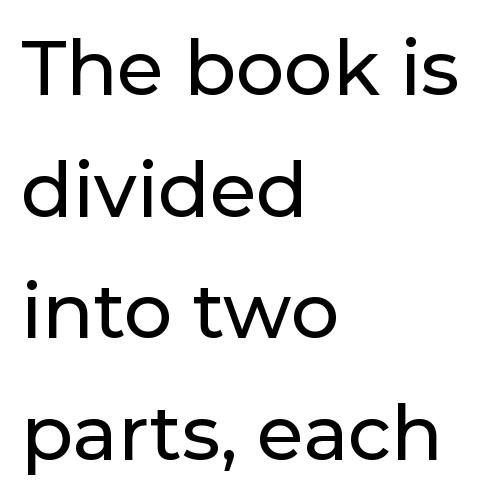
Q: Is the text italic (slanted)? A: No, it is upright.
Q: Is the typeface a serif or a sans-serif typeface? A: Sans-serif.
Q: Is the text underlined? A: No.
Q: How is the paragraph aligned? A: Left-aligned.
Q: Is the spacing between letters normal or unusually wide? A: Normal.
Q: Is the spacing between lines tight, normal or loose? A: Normal.
Q: Width (condensed, normal, or wide)? A: Normal.
Q: Stroke contrast? A: Low.
Q: x-height? A: Medium.
Q: Monospaced? A: No.
